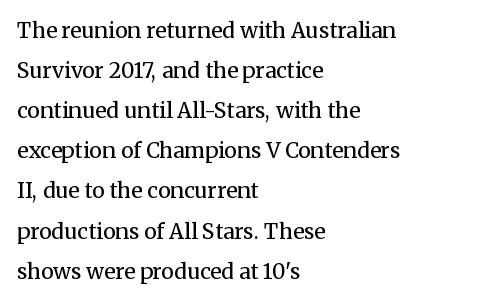
The gap between lines stays unmarked. Upright lettering throughout. You could call the tracking neutral — neither tight nor loose. This block would shrink considerably if given ordinary leading; it's expanded now. This reads as an unemphasized weight, regular at the heaviest.
